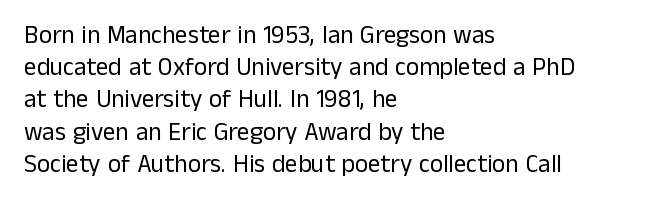
Q: Is the text bold? A: No.
Q: Is the text italic (slanted)? A: No, it is upright.
Q: Is the text underlined? A: No.
Q: How is the paragraph aligned? A: Left-aligned.
Q: Is the spacing between letters normal or unusually wide? A: Normal.
Q: Is the spacing between lines tight, normal or loose? A: Normal.
